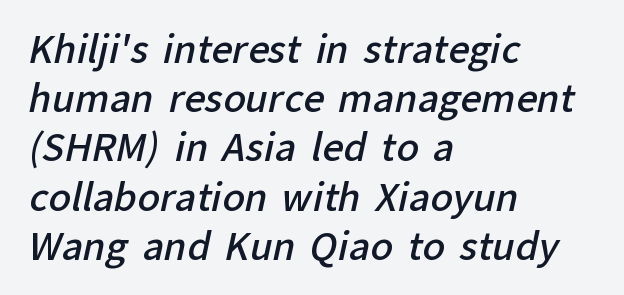
{"serif": "no", "bold": "semi", "weight": "semibold", "width": "normal", "stroke_contrast": "low", "x_height": "medium", "monospaced": "no", "underline": "no", "align": "left", "line_spacing": "normal", "line_spacing_ratio": 1.33, "letter_spacing": "normal", "letter_spacing_em": 0.0, "glyph_px": 37}
